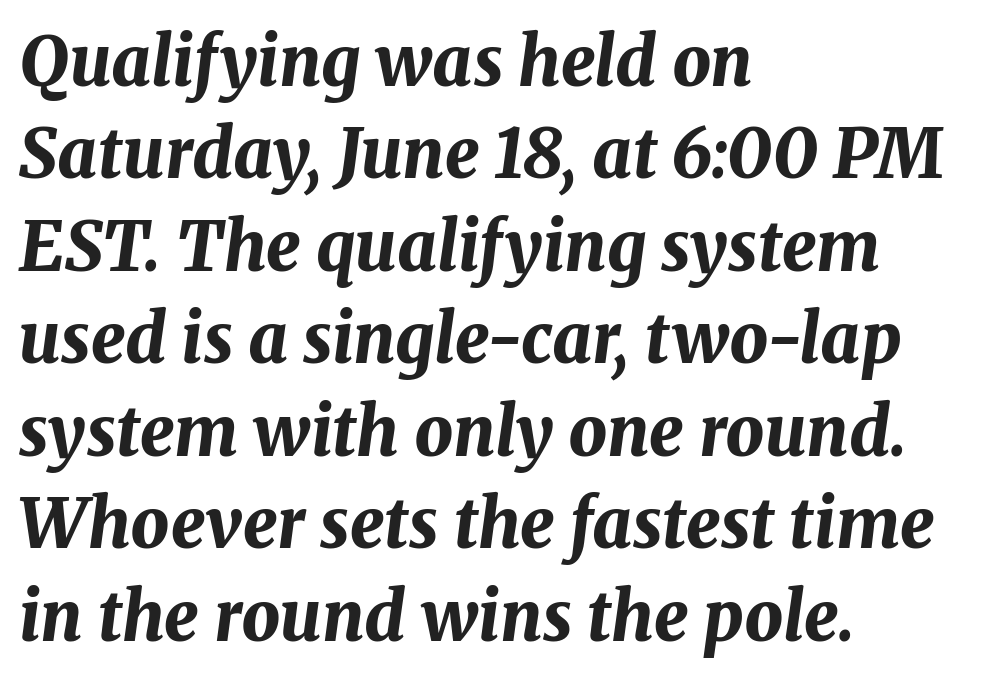
Q: Is the text bold? A: Yes.
Q: Is the text italic (slanted)? A: Yes, it leans right by about 8 degrees.
Q: Is the text underlined? A: No.
Q: How is the paragraph aligned? A: Left-aligned.
Q: Is the spacing between letters normal or unusually wide? A: Normal.
Q: Is the spacing between lines tight, normal or loose? A: Normal.
Q: Width (condensed, normal, or wide)? A: Normal.
Q: Stroke contrast? A: Medium.
Q: x-height? A: Medium.
Q: Monospaced? A: No.
